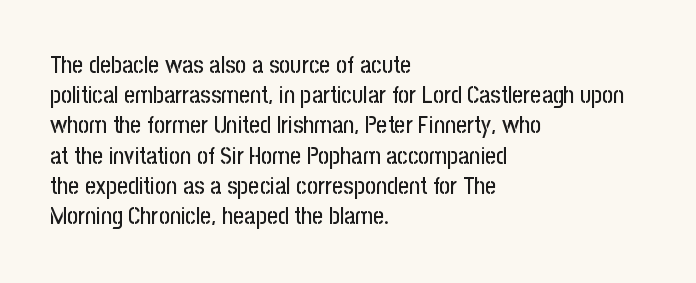
Q: Is the text italic (slanted)? A: No, it is upright.
Q: Is the text underlined? A: No.
Q: How is the paragraph aligned? A: Left-aligned.
Q: Is the spacing between letters normal or unusually wide? A: Normal.
Q: Is the spacing between lines tight, normal or loose? A: Normal.
